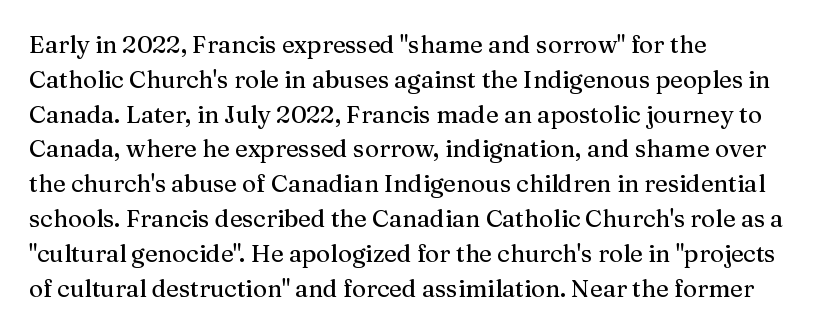
Q: Is the text italic (slanted)? A: No, it is upright.
Q: Is the text underlined? A: No.
Q: How is the paragraph aligned? A: Left-aligned.
Q: Is the spacing between letters normal or unusually wide? A: Normal.
Q: Is the spacing between lines tight, normal or loose? A: Normal.
